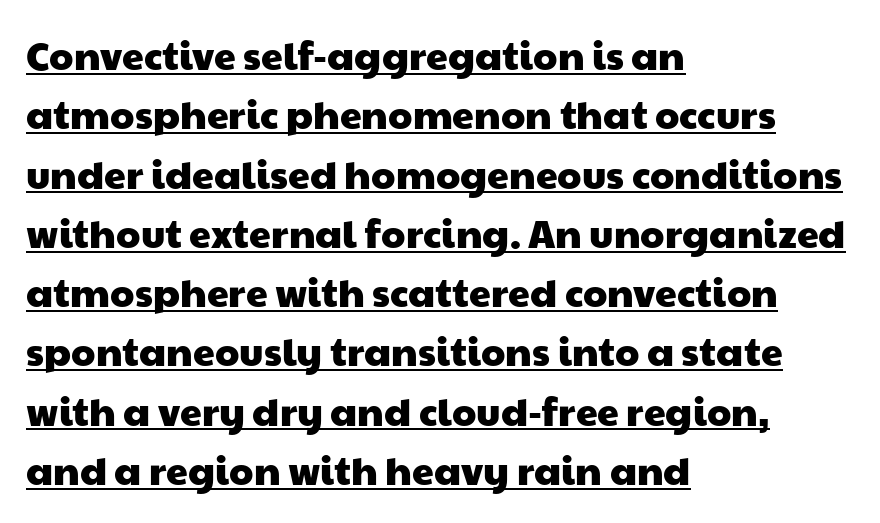
{"serif": "no", "width": "wide", "stroke_contrast": "low", "x_height": "medium", "monospaced": "no", "underline": "yes", "align": "left", "line_spacing": "normal", "line_spacing_ratio": 1.52, "letter_spacing": "normal", "letter_spacing_em": 0.0, "glyph_px": 39}
